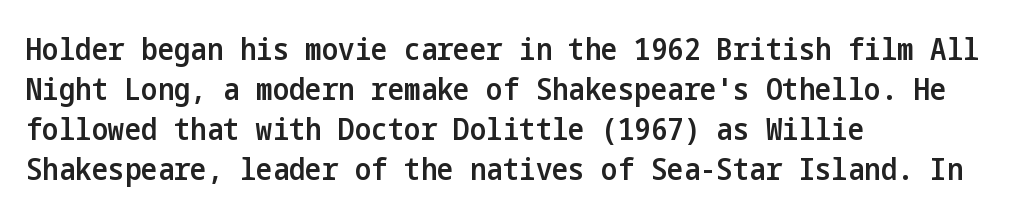
Q: Is the text bold? A: Semi-bold.
Q: Is the text italic (slanted)? A: No, it is upright.
Q: Is the typeface a serif or a sans-serif typeface? A: Sans-serif.
Q: Is the text underlined? A: No.
Q: How is the paragraph aligned? A: Left-aligned.
Q: Is the spacing between letters normal or unusually wide? A: Normal.
Q: Is the spacing between lines tight, normal or loose? A: Normal.
Q: Width (condensed, normal, or wide)? A: Condensed.
Q: Stroke contrast? A: Low.
Q: x-height? A: Medium.
